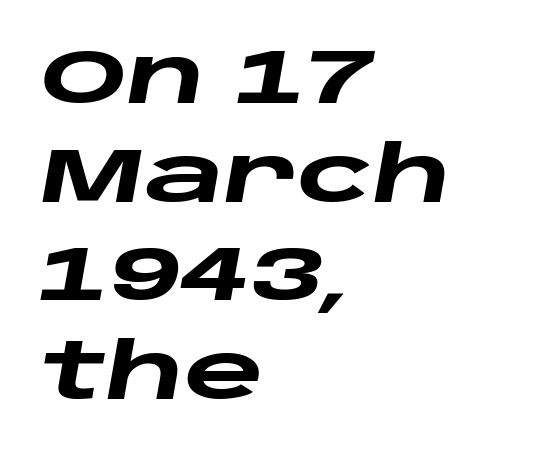
The image shows 77 px heavy, wide type, italic (leaning right); set left-aligned, normal line spacing (1.28x), normal letter spacing, not underlined; low stroke contrast and a large x-height.
